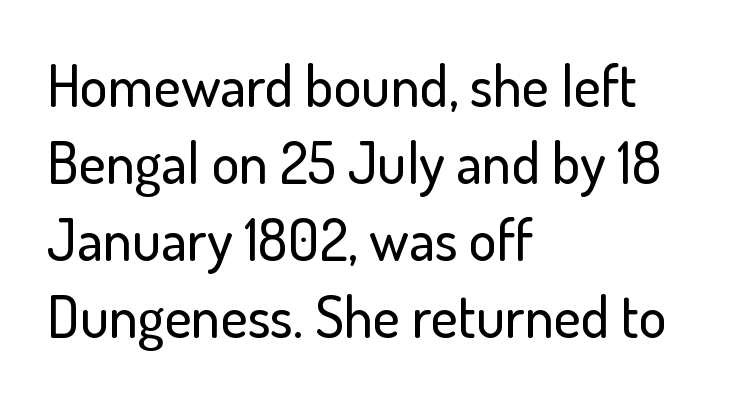
The image shows 58 px sans-serif type, upright; set left-aligned, normal line spacing (1.33x), normal letter spacing, not underlined; low stroke contrast and a small x-height.
